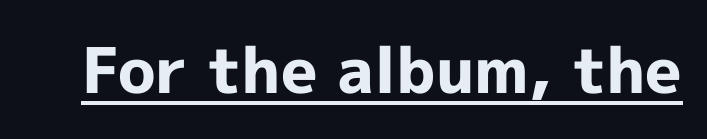
This is sans-serif lettering, the kind often seen on screens and signage. Does extra space separate the letters? No, they use regular spacing. Rendered with straight, roman letterforms. This sample has the flowing, uneven cadence of proportional lettering.
